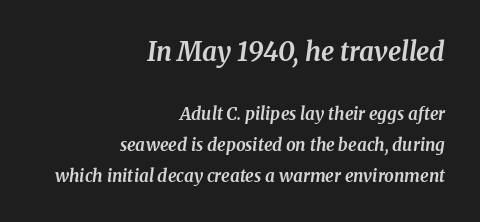
Italic: yes, the glyphs are oblique. The area under the type is left untouched. Each glyph is drawn with heavy, bold strokes. A typesetter would call this zero additional tracking. Where is the straight margin? On the right. The first block has been scaled up relative to the second.
